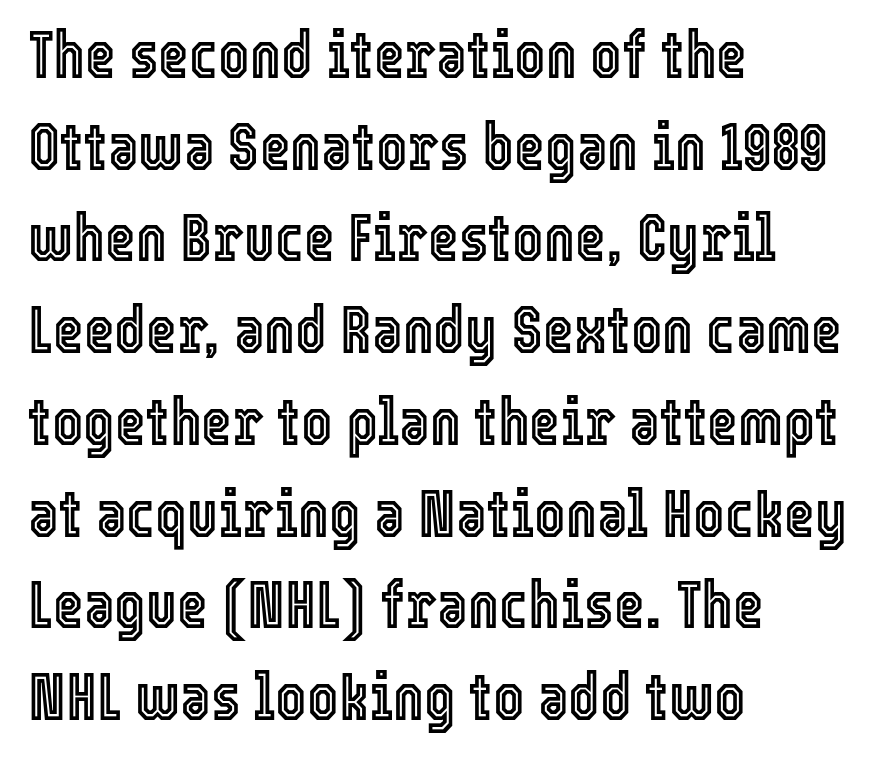
Alignment: flush left. Underline: absent. The rendering uses a moderate line-height, typical for paragraphs. The letters advance in unequal steps, a hallmark of proportional type. Quick note: not italic, upright.
